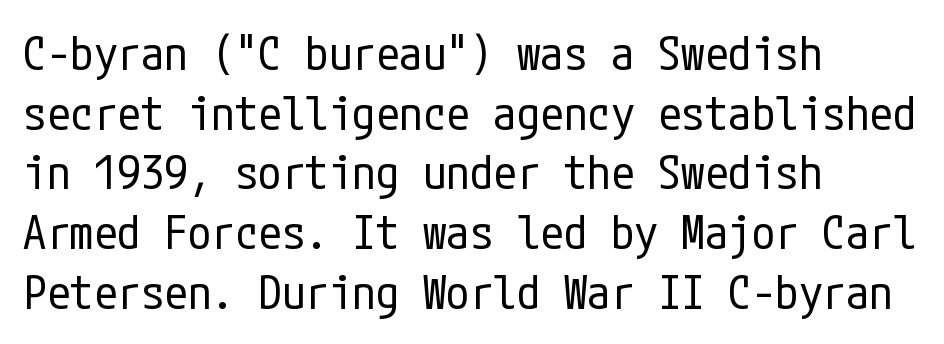
{"serif": "no", "italic": "no", "bold": "no", "weight": "regular", "width": "condensed", "stroke_contrast": "low", "x_height": "medium", "underline": "no", "align": "left", "line_spacing": "normal", "line_spacing_ratio": 1.27, "letter_spacing": "normal", "letter_spacing_em": 0.0, "glyph_px": 47}
